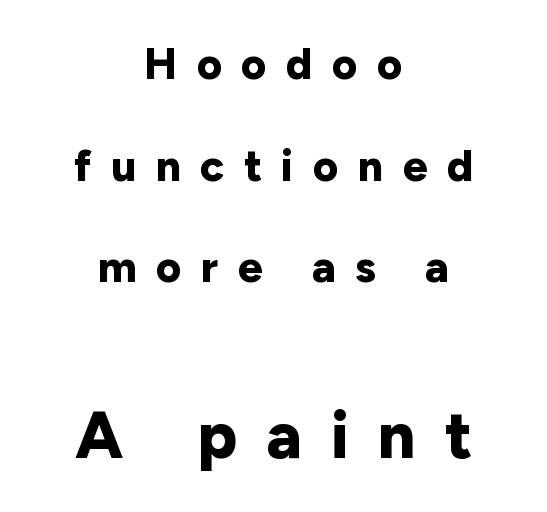
The image shows 66 px bold sans-serif type, upright; set centered, loose line spacing (2.31x), unusually wide letter spacing (+0.44 em), not underlined; the second (bottom) block is 1.5x larger; low stroke contrast and a medium x-height.
